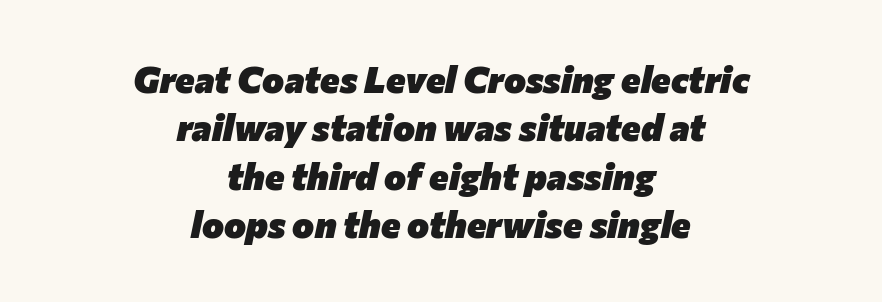
Baseline-to-baseline distance is the conventional proportion of letter height. Does the lettering tilt? It does — this is italic. Note the varied advance widths — an 'i' is clearly narrower than an 'm'. You could call the tracking neutral — neither tight nor loose. Descenders are the only things crossing below the line.
